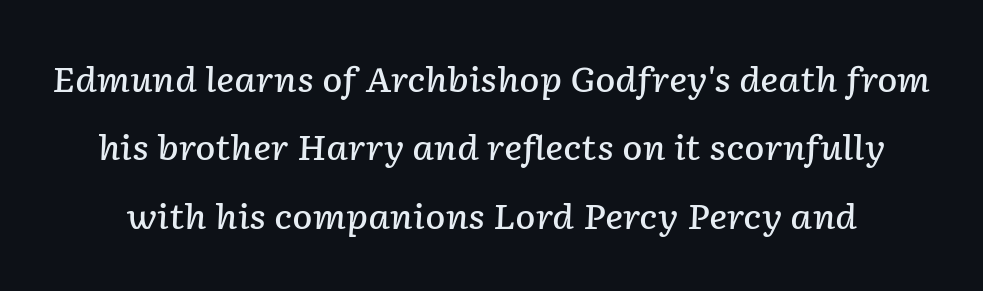
Q: Is the text bold? A: Semi-bold.
Q: Is the text italic (slanted)? A: Yes, it leans right by about 2 degrees.
Q: Is the text underlined? A: No.
Q: Is the spacing between letters normal or unusually wide? A: Normal.
Q: Is the spacing between lines tight, normal or loose? A: Loose.
Q: Width (condensed, normal, or wide)? A: Normal.
Q: Stroke contrast? A: Low.
Q: x-height? A: Medium.
Q: Monospaced? A: No.
